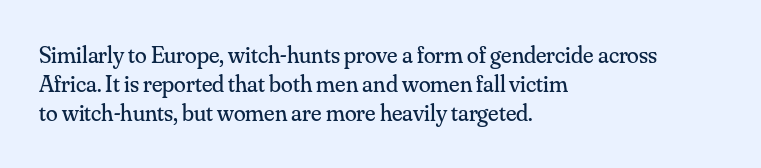
Q: Is the text bold? A: No.
Q: Is the text italic (slanted)? A: No, it is upright.
Q: Is the text underlined? A: No.
Q: How is the paragraph aligned? A: Left-aligned.
Q: Is the spacing between letters normal or unusually wide? A: Normal.
